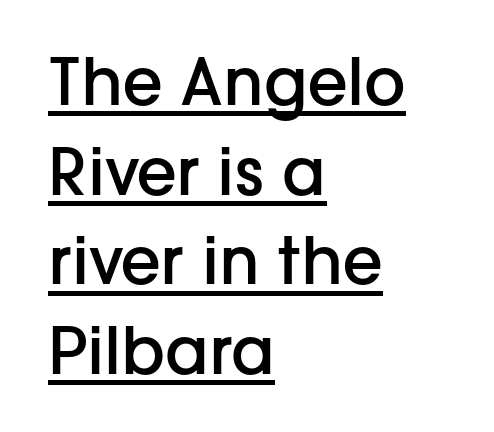
The image shows 65 px semibold sans-serif type, upright; set left-aligned, normal line spacing (1.38x), normal letter spacing, underlined; low stroke contrast and a medium x-height.
